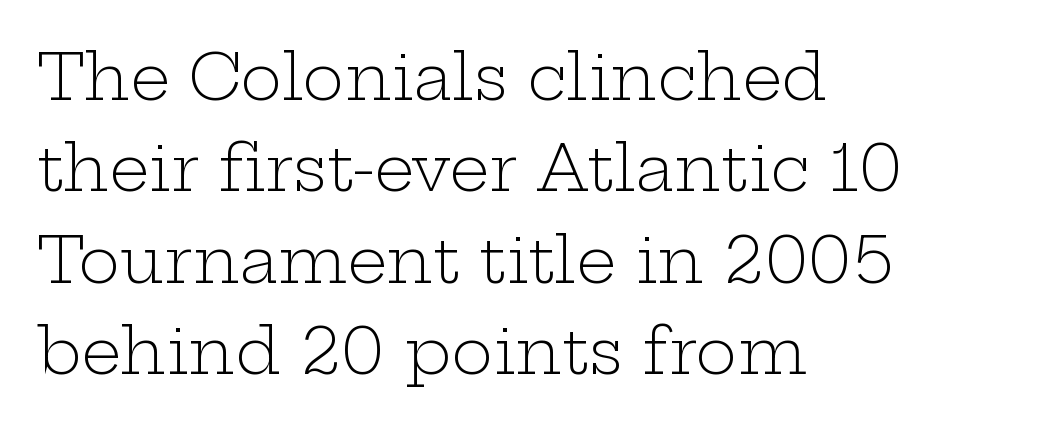
The image shows 63 px light, wide serif type, upright; set left-aligned, normal line spacing (1.45x), normal letter spacing, not underlined; low stroke contrast and a medium x-height.
